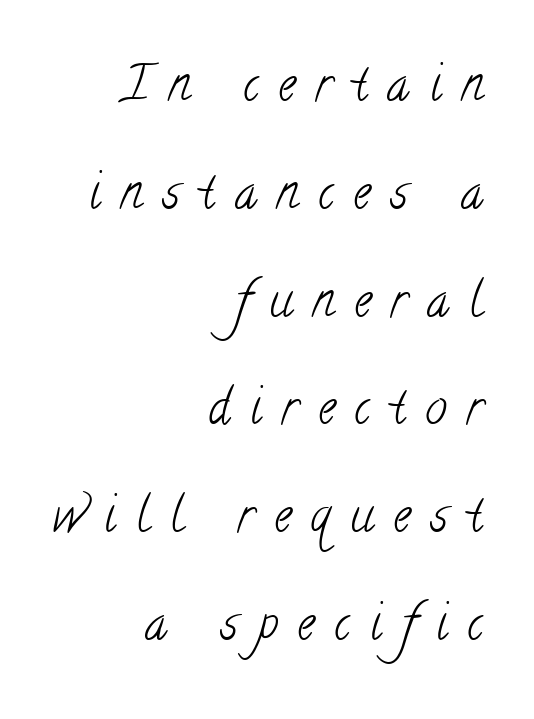
The image shows 49 px light, condensed type; set right-aligned, loose line spacing (2.2x), unusually wide letter spacing (+0.4 em), not underlined; low stroke contrast and a small x-height.
